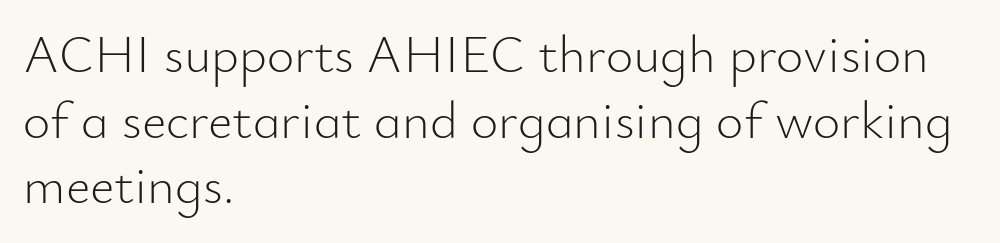
Q: Is the text bold? A: No.
Q: Is the text italic (slanted)? A: No, it is upright.
Q: Is the typeface a serif or a sans-serif typeface? A: Sans-serif.
Q: Is the text underlined? A: No.
Q: How is the paragraph aligned? A: Left-aligned.
Q: Is the spacing between letters normal or unusually wide? A: Normal.
Q: Width (condensed, normal, or wide)? A: Normal.
Q: Stroke contrast? A: Low.
Q: x-height? A: Small.
Q: Monospaced? A: No.
